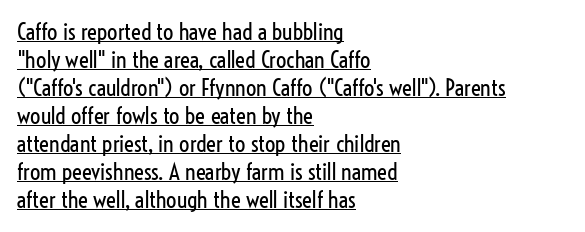
The image shows 23 px text type, upright; set left-aligned, line spacing 1.22x, normal letter spacing, underlined.
